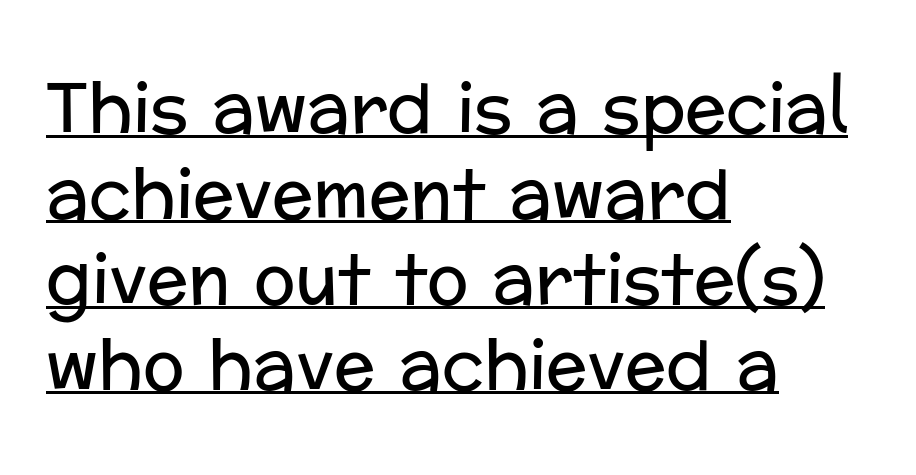
{"serif": "no", "italic": "no", "bold": "no", "weight": "regular", "width": "normal", "stroke_contrast": "low", "x_height": "medium", "monospaced": "no", "underline": "yes", "align": "left", "line_spacing_ratio": 1.24, "letter_spacing": "normal", "letter_spacing_em": 0.0, "glyph_px": 69}
